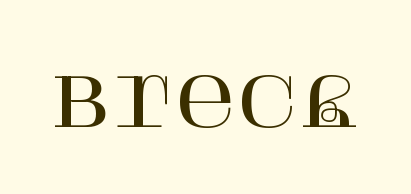
The image shows 67 px serif type, upright; set normal letter spacing, not underlined; high stroke contrast and a large x-height.
